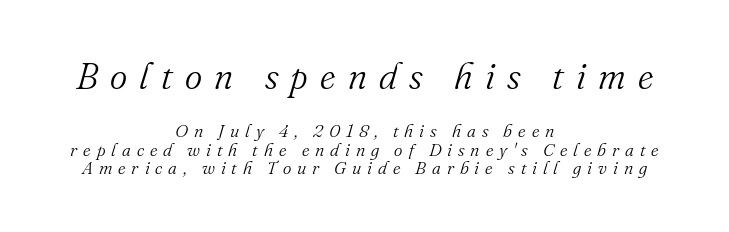
The image shows 37 px light serif type, italic (leaning right); set centered, tight line spacing (1.02x), unusually wide letter spacing (+0.33 em), not underlined; the first (top) block is 2.06x larger; medium stroke contrast and a small x-height.
